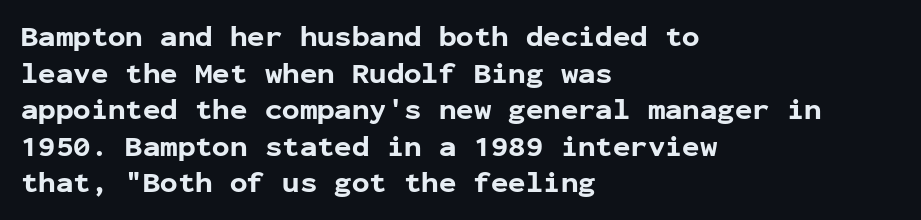
A student would call this left alignment; a typographer would say flush left, rag right. The rendering uses a bold face; every stroke is thick and dark. Default kerning and tracking; the words read as compact shapes. Nobody drew a line under any word here. The lettering stays uniformly vertical, giving the passage a roman look. The designer went with a sans here, leaving each stem footless.
